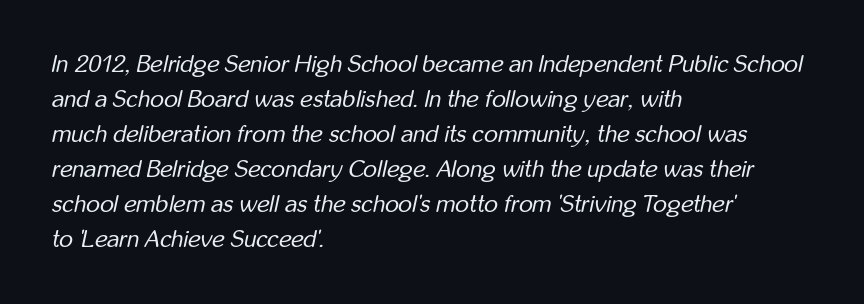
Q: Is the text bold? A: No.
Q: Is the text italic (slanted)? A: Yes, it leans right by about 12 degrees.
Q: Is the text underlined? A: No.
Q: How is the paragraph aligned? A: Left-aligned.
Q: Is the spacing between letters normal or unusually wide? A: Normal.
Q: Is the spacing between lines tight, normal or loose? A: Normal.
